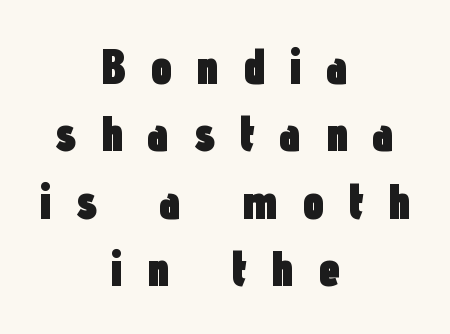
This sample is center-justified, so both line endings float freely. Line spacing here is normal. No feet cap the strokes, marking this as sans-serif type. A typesetter would mark this as roman, not italic.
